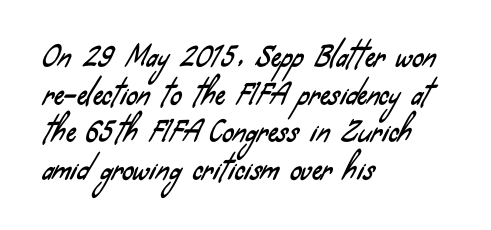
The image shows 28 px condensed sans-serif type; set left-aligned, normal line spacing (1.34x), normal letter spacing, not underlined; low stroke contrast and a small x-height.
